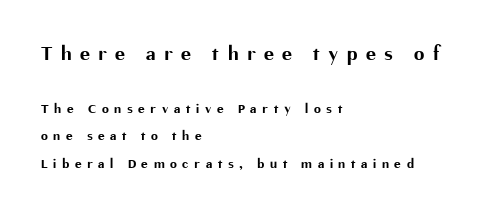
Q: Is the text bold? A: Yes.
Q: Is the text italic (slanted)? A: No, it is upright.
Q: Is the text underlined? A: No.
Q: How is the paragraph aligned? A: Left-aligned.
Q: Is the spacing between letters normal or unusually wide? A: Unusually wide.
Q: Is the spacing between lines tight, normal or loose? A: Loose.
Q: Which block of text is set in a larger size, the first (top) or the second (bottom)? A: The first (top) one.
